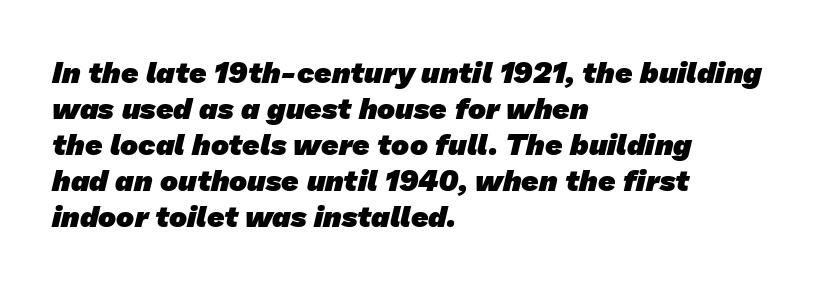
The image shows 30 px heavy sans-serif type; set left-aligned, line spacing 1.2x, normal letter spacing, not underlined; low stroke contrast and a medium x-height.
